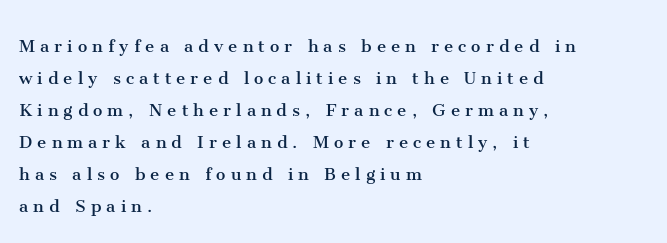
Q: Is the text bold? A: No.
Q: Is the text italic (slanted)? A: No, it is upright.
Q: Is the text underlined? A: No.
Q: How is the paragraph aligned? A: Left-aligned.
Q: Is the spacing between letters normal or unusually wide? A: Unusually wide.
Q: Is the spacing between lines tight, normal or loose? A: Normal.
